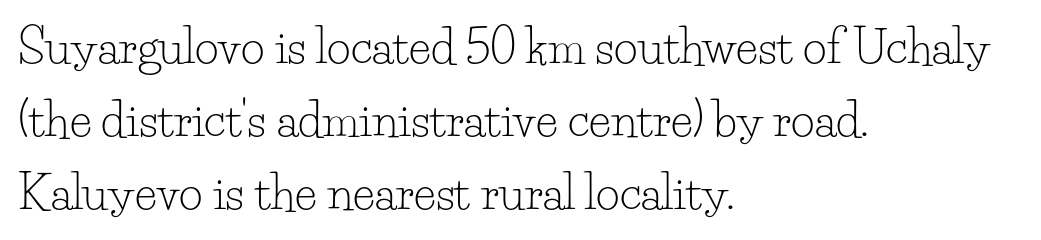
{"serif": "yes", "italic": "no", "bold": "no", "weight": "light", "width": "normal", "stroke_contrast": "low", "x_height": "small", "monospaced": "no", "underline": "no", "align": "left", "line_spacing": "normal", "line_spacing_ratio": 1.59, "letter_spacing": "normal", "letter_spacing_em": 0.0, "glyph_px": 46}
